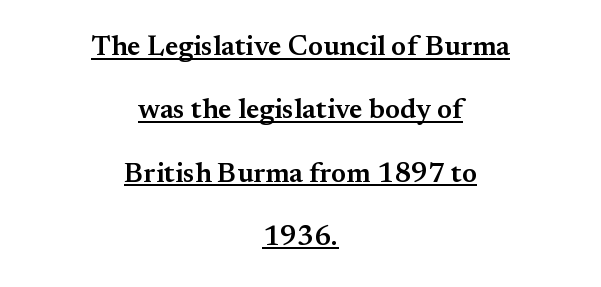
Q: Is the text bold? A: Semi-bold.
Q: Is the text italic (slanted)? A: No, it is upright.
Q: Is the typeface a serif or a sans-serif typeface? A: Serif.
Q: Is the text underlined? A: Yes.
Q: How is the paragraph aligned? A: Centered.
Q: Is the spacing between letters normal or unusually wide? A: Normal.
Q: Is the spacing between lines tight, normal or loose? A: Loose.
Q: Width (condensed, normal, or wide)? A: Normal.
Q: Stroke contrast? A: Medium.
Q: x-height? A: Small.
Q: Monospaced? A: No.
